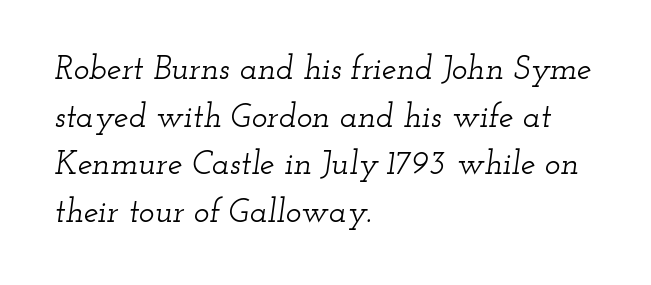
Regarding serifs, this sample has them. Where is the straight margin? On the left. You can tell it's italic because the verticals aren't actually vertical. Note the varied advance widths — an 'i' is clearly narrower than an 'm'. The rendering uses a moderate line-height, typical for paragraphs. Descenders are the only things crossing below the line.
